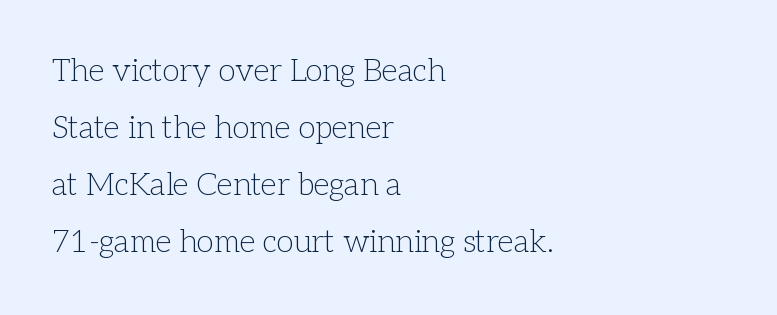
The image shows 31 px light serif type, upright; set left-aligned, line spacing 1.84x, normal letter spacing, not underlined; low stroke contrast and a medium x-height.
